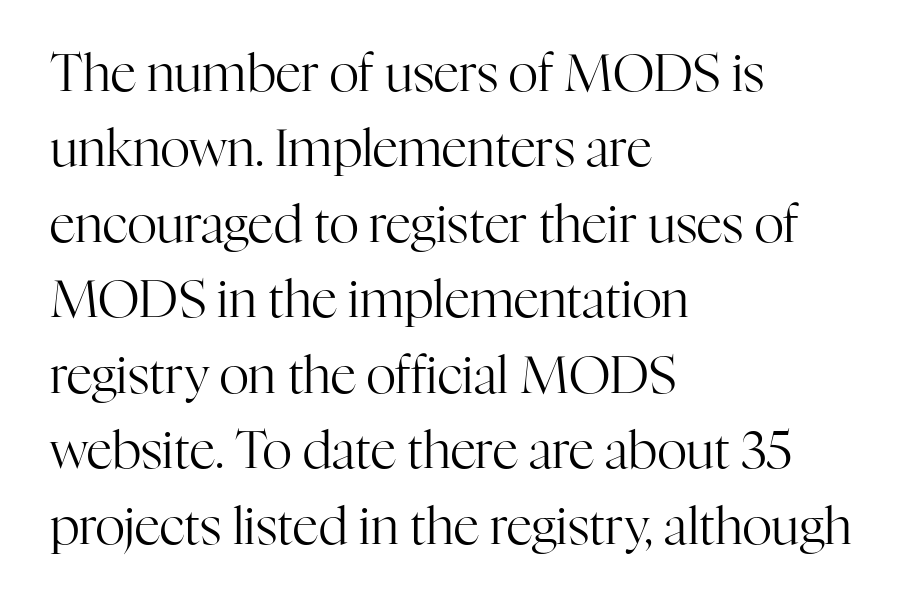
The image shows 51 px regular-weight serif type, upright; set left-aligned, normal line spacing (1.48x), normal letter spacing, not underlined; high stroke contrast and a medium x-height.
